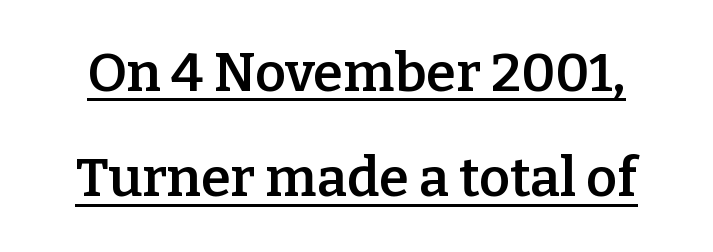
Q: Is the text bold? A: Semi-bold.
Q: Is the text italic (slanted)? A: No, it is upright.
Q: Is the typeface a serif or a sans-serif typeface? A: Serif.
Q: Is the text underlined? A: Yes.
Q: Is the spacing between letters normal or unusually wide? A: Normal.
Q: Is the spacing between lines tight, normal or loose? A: Loose.
Q: Width (condensed, normal, or wide)? A: Normal.
Q: Stroke contrast? A: Low.
Q: x-height? A: Medium.
Q: Monospaced? A: No.
